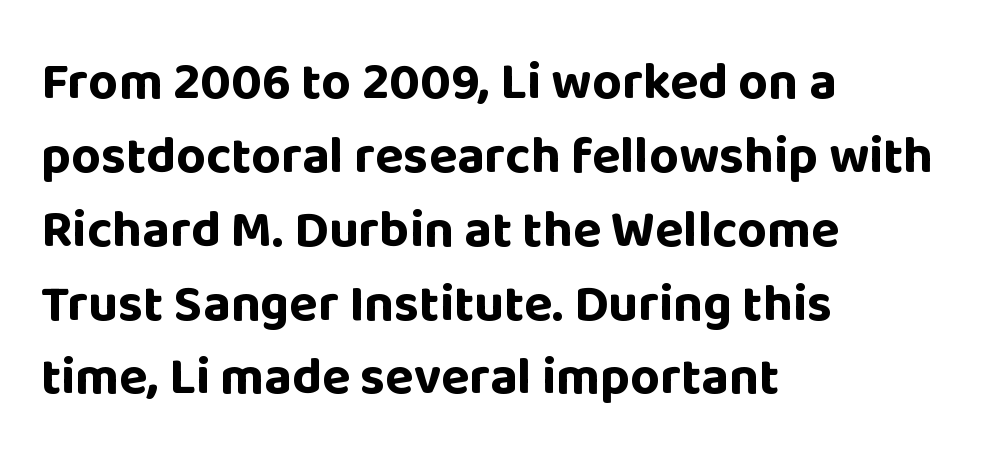
{"serif": "no", "italic": "no", "bold": "yes", "weight": "bold", "width": "normal", "stroke_contrast": "low", "x_height": "large", "monospaced": "no", "underline": "no", "align": "left", "line_spacing": "normal", "line_spacing_ratio": 1.42, "letter_spacing": "normal", "letter_spacing_em": 0.0, "glyph_px": 52}
